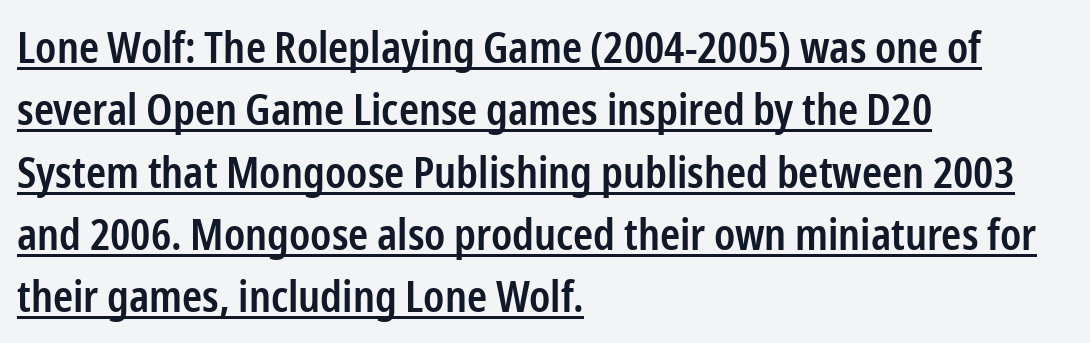
Q: Is the text bold? A: Semi-bold.
Q: Is the text italic (slanted)? A: No, it is upright.
Q: Is the typeface a serif or a sans-serif typeface? A: Sans-serif.
Q: Is the text underlined? A: Yes.
Q: How is the paragraph aligned? A: Left-aligned.
Q: Is the spacing between letters normal or unusually wide? A: Normal.
Q: Is the spacing between lines tight, normal or loose? A: Normal.
Q: Width (condensed, normal, or wide)? A: Condensed.
Q: Stroke contrast? A: Low.
Q: x-height? A: Medium.
Q: Monospaced? A: No.
